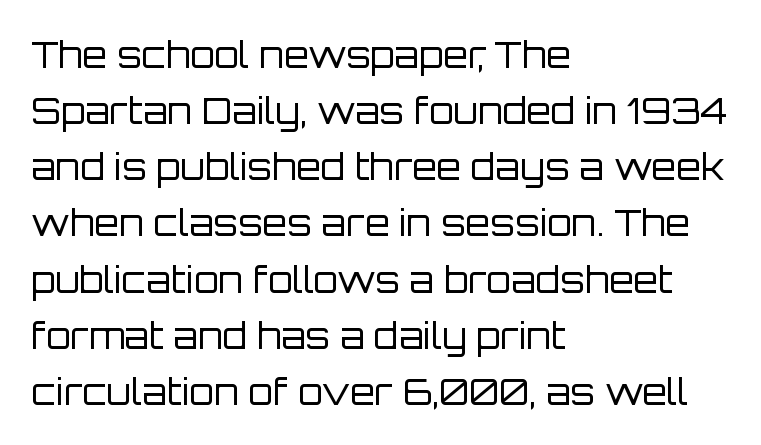
The image shows 36 px regular-weight sans-serif type, upright; set left-aligned, normal line spacing (1.56x), normal letter spacing, not underlined; low stroke contrast and a large x-height.
